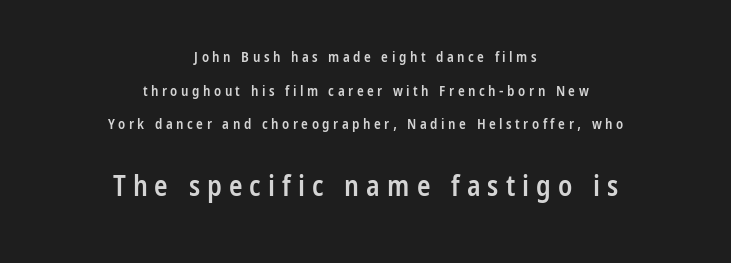
The image shows 28 px semibold, condensed sans-serif type, upright; set centered, loose line spacing (2.4x), unusually wide letter spacing (+0.25 em), not underlined; the second (bottom) block is 2.0x larger; low stroke contrast and a medium x-height.
